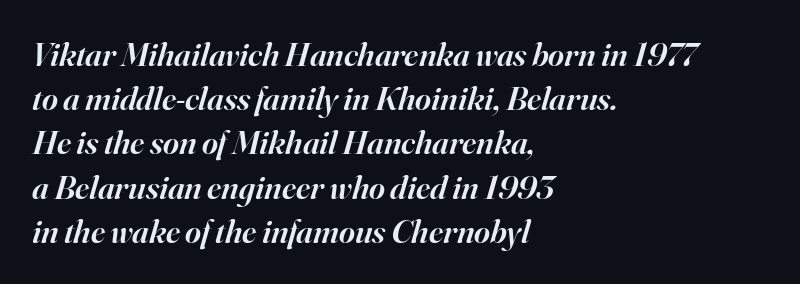
{"serif": "yes", "italic": "yes", "lean": "right", "slant_degrees": 16, "bold": "semi", "weight": "semibold", "width": "normal", "stroke_contrast": "high", "x_height": "small", "monospaced": "no", "underline": "no", "align": "left", "line_spacing": "normal", "line_spacing_ratio": 1.3, "letter_spacing": "normal", "letter_spacing_em": 0.0, "glyph_px": 34}
